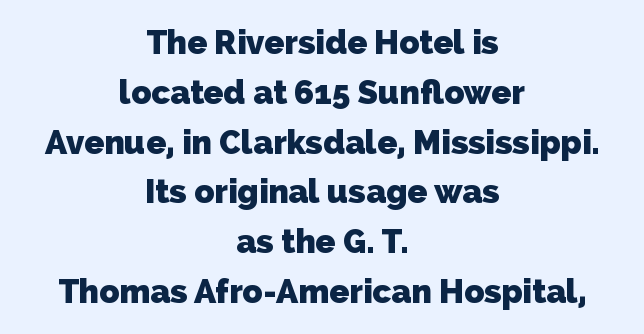
Serif or sans? Sans — the stroke terminals are bare. The face used here is proportionally spaced, like ordinary book or web type. Vertical spacing — default. The font is running at its bold setting. This rendering leaves character spacing at its baseline value. The lines are quadded center.
